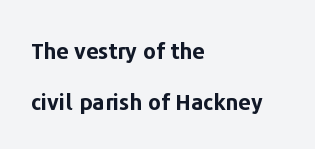
The image shows 22 px bold type, upright; set left-aligned, loose line spacing (2.31x), normal letter spacing, not underlined.
